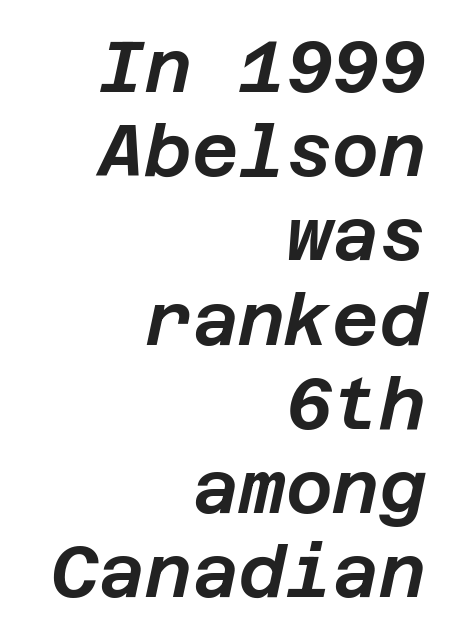
Q: Is the text italic (slanted)? A: Yes, it leans right by about 12 degrees.
Q: Is the text underlined? A: No.
Q: How is the paragraph aligned? A: Right-aligned.
Q: Is the spacing between letters normal or unusually wide? A: Normal.
Q: Width (condensed, normal, or wide)? A: Normal.
Q: Stroke contrast? A: Low.
Q: x-height? A: Large.
